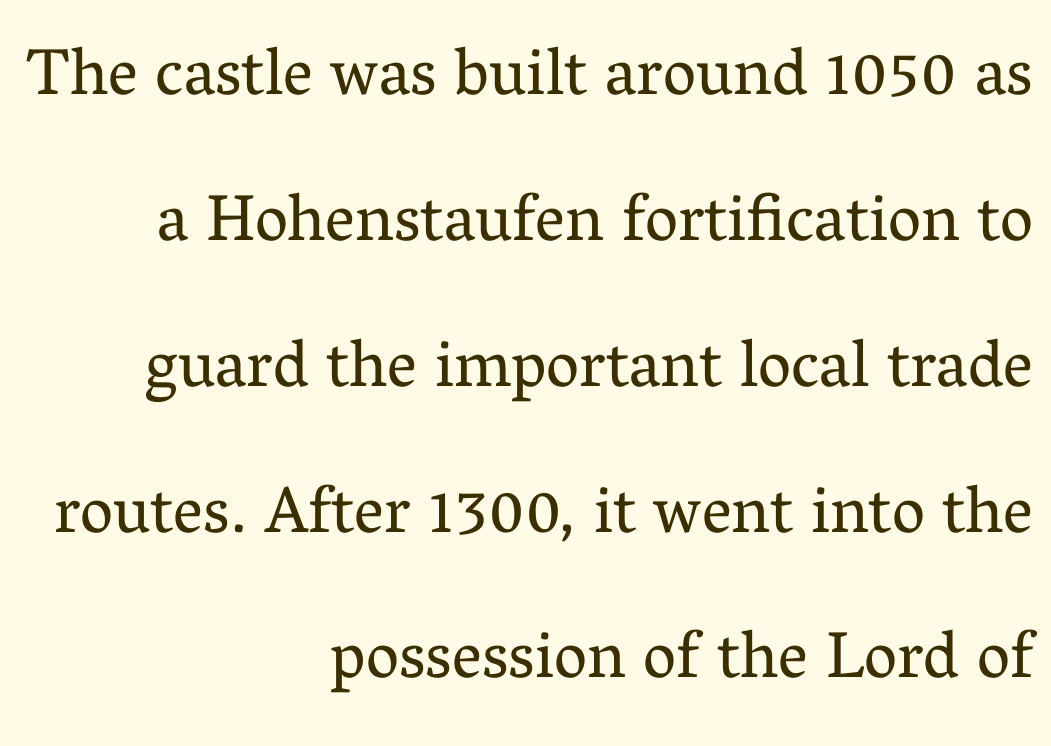
The passage shown is not underscored anywhere. Caption: multi-line text, flush right, ragged left. The font family rendered here belongs to the serif group. Nothing heavy about these letters — not bold at all. The letters advance in unequal steps, a hallmark of proportional type.
